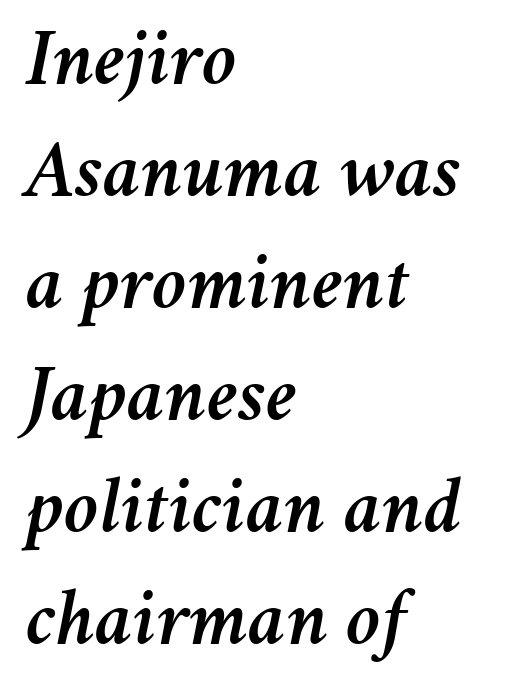
Character widths vary here, with narrow letters taking less room than wide ones. Italic: yes, the glyphs are oblique. Line beginnings align vertically; line endings do not. This sample uses plain, unmodified letter spacing.
